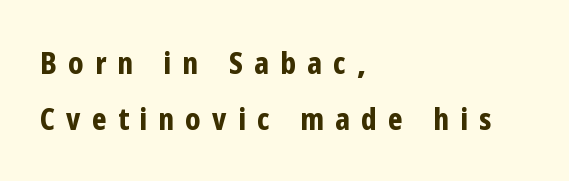
The type sits square on the baseline with zero lean. The space directly below the letters is spotless. Compared with an ordinary text face, these strokes are far heavier — a full bold. The rendering shows plain stroke endings on the letterforms — a sans-serif design. Caption: multi-line text, flush left, ragged right. You could only call the tracking loose — the letters float apart.
